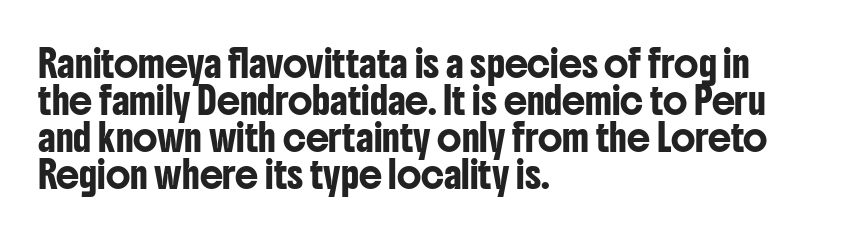
Inter-character spacing is left at the font's built-in metrics. Bare-footed words on every line. Every stem runs plumb, perpendicular to the baseline. Line spacing here is normal. Every row of glyphs begins at an identical x-position on the left.
